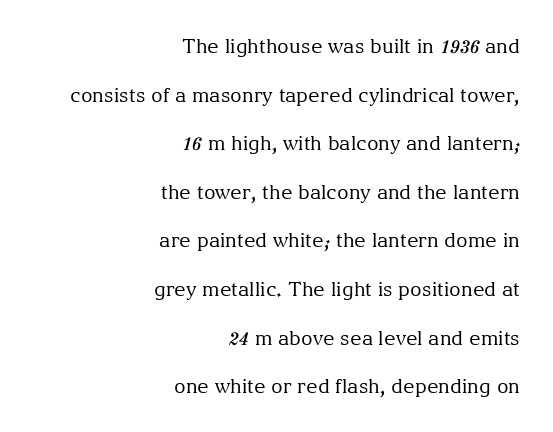
Quick note: not italic, upright. The weight tops out at a normal text grade. Each word holds together tightly as a unit, with standard inter-letter gaps. Descenders are the only things crossing below the line.
